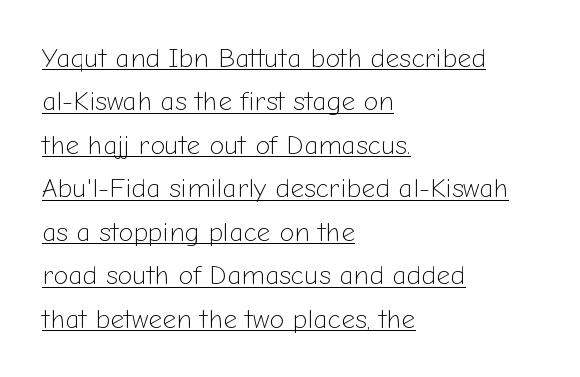
Q: Is the text bold? A: No.
Q: Is the text italic (slanted)? A: No, it is upright.
Q: Is the text underlined? A: Yes.
Q: How is the paragraph aligned? A: Left-aligned.
Q: Is the spacing between letters normal or unusually wide? A: Normal.
Q: Is the spacing between lines tight, normal or loose? A: Normal.
